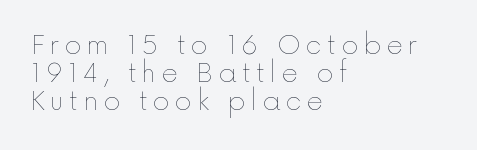
{"italic": "no", "bold": "no", "underline": "no", "align": "left", "line_spacing": "tight", "line_spacing_ratio": 1.13, "letter_spacing": "wide", "letter_spacing_em": 0.22, "glyph_px": 25}
